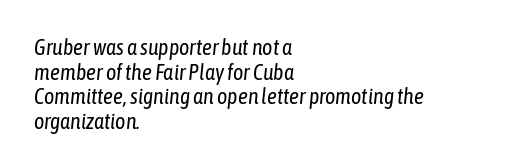
Quick note: underline off. The specimen reads as italic at a glance. The typeface has the unassuming heft of standard copy or less. Does the copy run flush right? No — it runs flush left.
